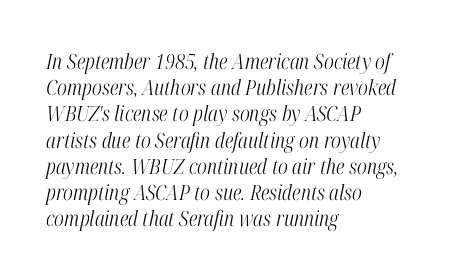
Default kerning and tracking; the words read as compact shapes. The letters are slanted; this is an italic face. Leading: standard. Honestly, there is no underline to notice here at all.
